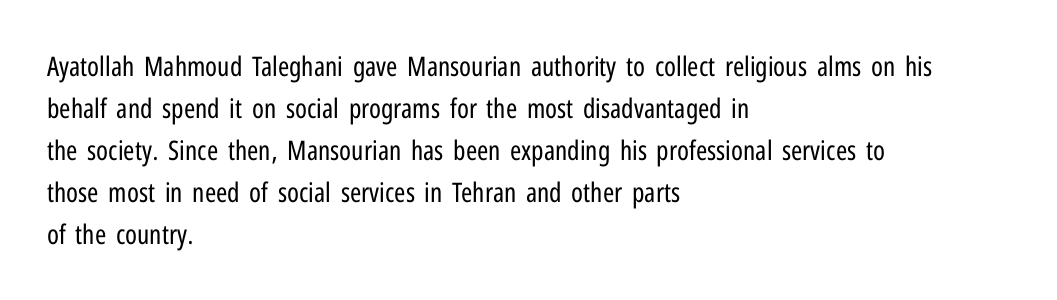
Q: Is the text bold? A: No.
Q: Is the text italic (slanted)? A: No, it is upright.
Q: Is the text underlined? A: No.
Q: How is the paragraph aligned? A: Left-aligned.
Q: Is the spacing between letters normal or unusually wide? A: Normal.
Q: Is the spacing between lines tight, normal or loose? A: Normal.
